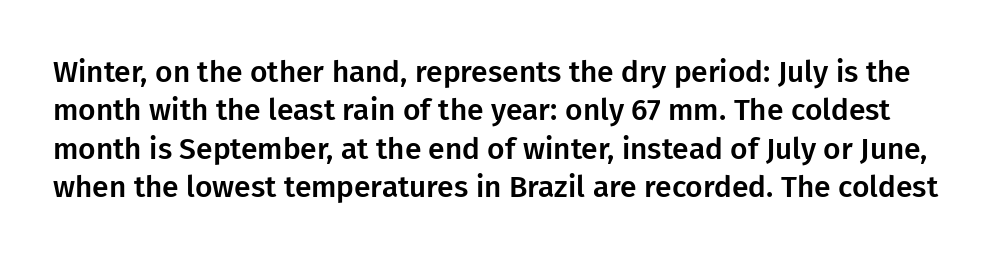
Q: Is the text italic (slanted)? A: No, it is upright.
Q: Is the typeface a serif or a sans-serif typeface? A: Sans-serif.
Q: Is the text underlined? A: No.
Q: Is the spacing between letters normal or unusually wide? A: Normal.
Q: Is the spacing between lines tight, normal or loose? A: Normal.
Q: Width (condensed, normal, or wide)? A: Normal.
Q: Stroke contrast? A: Low.
Q: x-height? A: Medium.
Q: Monospaced? A: No.
